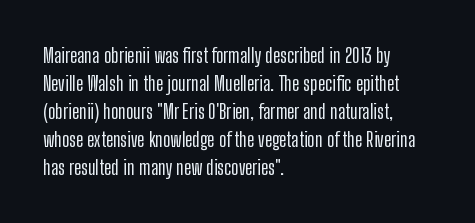
{"italic": "no", "underline": "no", "align": "left", "line_spacing": "normal", "line_spacing_ratio": 1.4, "letter_spacing": "normal", "letter_spacing_em": 0.0, "glyph_px": 20}
